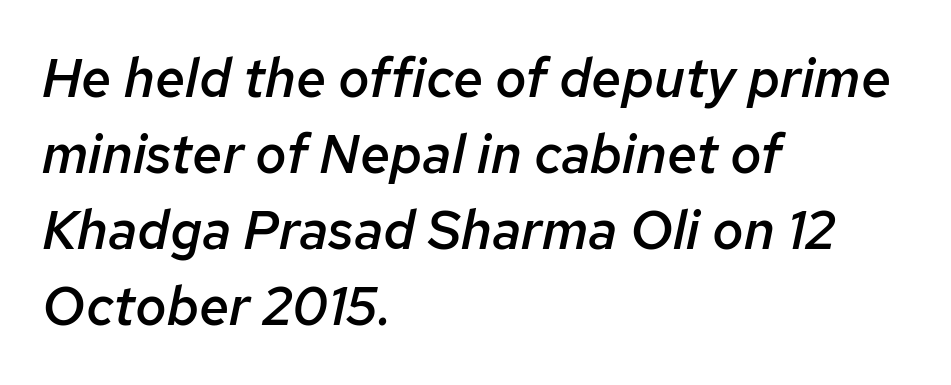
What weight is shown? A semibold, between regular and bold. The specimen reads as italic at a glance. Spacing verdict: proportional, widths tailored to each character. Students, note that the glyphs here touch the page at normal intervals. Honestly, the row spacing looks completely unremarkable.
